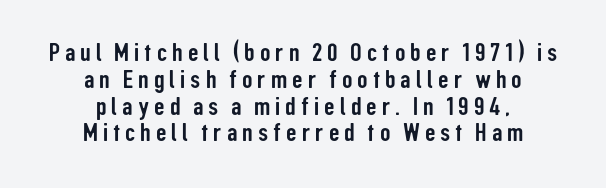
The passage shown stacks its lines with hardly any gap. Posture: upright roman. Underline: absent. Centered paragraph, ragged on both sides.
